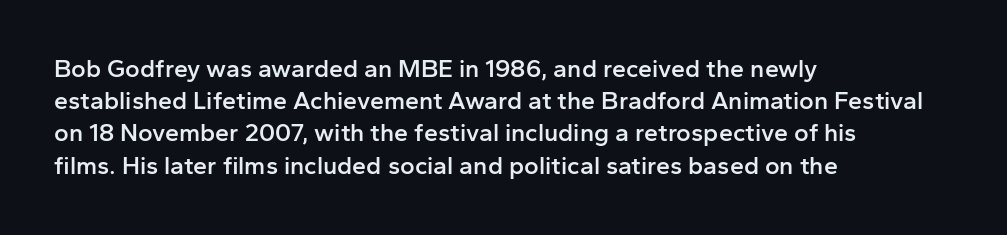
{"italic": "no", "bold": "semi", "underline": "no", "align": "left", "line_spacing": "normal", "line_spacing_ratio": 1.29, "letter_spacing": "normal", "letter_spacing_em": 0.0, "glyph_px": 25}
